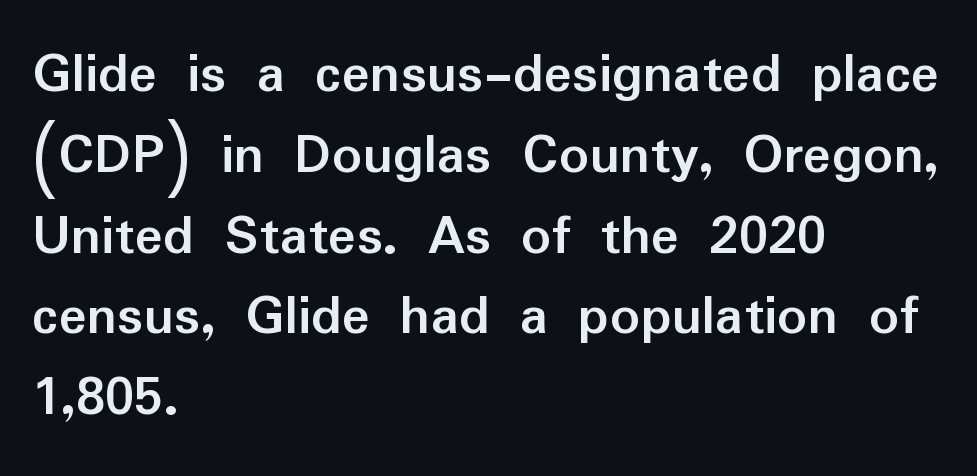
Q: Is the text bold? A: Yes.
Q: Is the text italic (slanted)? A: No, it is upright.
Q: Is the typeface a serif or a sans-serif typeface? A: Sans-serif.
Q: Is the text underlined? A: No.
Q: How is the paragraph aligned? A: Left-aligned.
Q: Is the spacing between letters normal or unusually wide? A: Normal.
Q: Is the spacing between lines tight, normal or loose? A: Normal.
Q: Width (condensed, normal, or wide)? A: Normal.
Q: Stroke contrast? A: Low.
Q: x-height? A: Medium.
Q: Monospaced? A: No.
